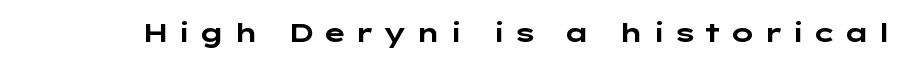
The image shows 26 px bold type, upright; set unusually wide letter spacing (+0.27 em), not underlined.
